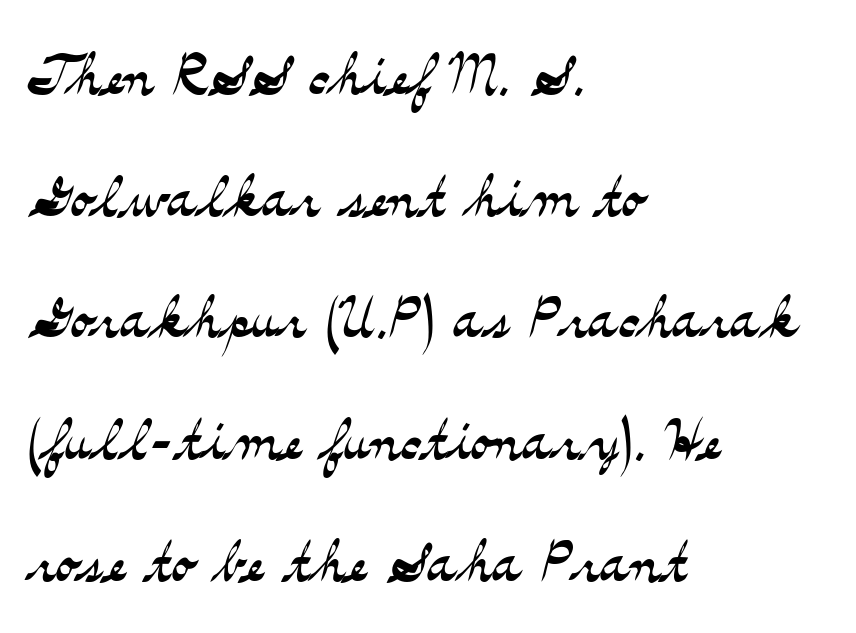
Q: Is the text bold? A: No.
Q: Is the text italic (slanted)? A: Yes.
Q: Is the typeface a serif or a sans-serif typeface? A: Serif.
Q: Is the text underlined? A: No.
Q: How is the paragraph aligned? A: Left-aligned.
Q: Is the spacing between letters normal or unusually wide? A: Normal.
Q: Is the spacing between lines tight, normal or loose? A: Normal.
Q: Width (condensed, normal, or wide)? A: Wide.
Q: Stroke contrast? A: Medium.
Q: x-height? A: Small.
Q: Monospaced? A: No.
